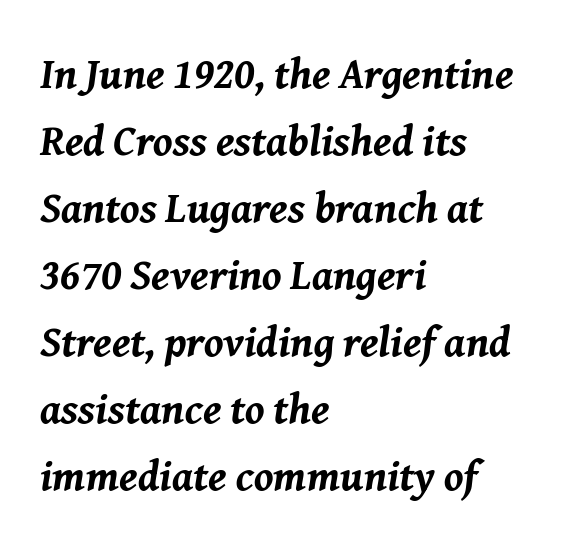
Q: Is the text bold? A: Yes.
Q: Is the text italic (slanted)? A: Yes, it leans right by about 8 degrees.
Q: Is the text underlined? A: No.
Q: How is the paragraph aligned? A: Left-aligned.
Q: Is the spacing between letters normal or unusually wide? A: Normal.
Q: Is the spacing between lines tight, normal or loose? A: Normal.
Q: Width (condensed, normal, or wide)? A: Normal.
Q: Stroke contrast? A: Medium.
Q: x-height? A: Medium.
Q: Monospaced? A: No.
